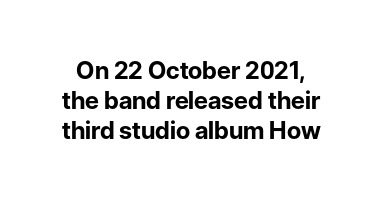
{"italic": "no", "bold": "yes", "underline": "no", "line_spacing": "normal", "line_spacing_ratio": 1.26, "letter_spacing": "normal", "letter_spacing_em": 0.0, "glyph_px": 24}
